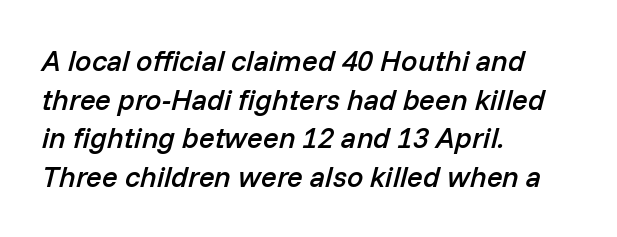
The image shows 29 px semibold type, italic (leaning right); set left-aligned, normal line spacing (1.33x), normal letter spacing, not underlined; low stroke contrast and a medium x-height.
